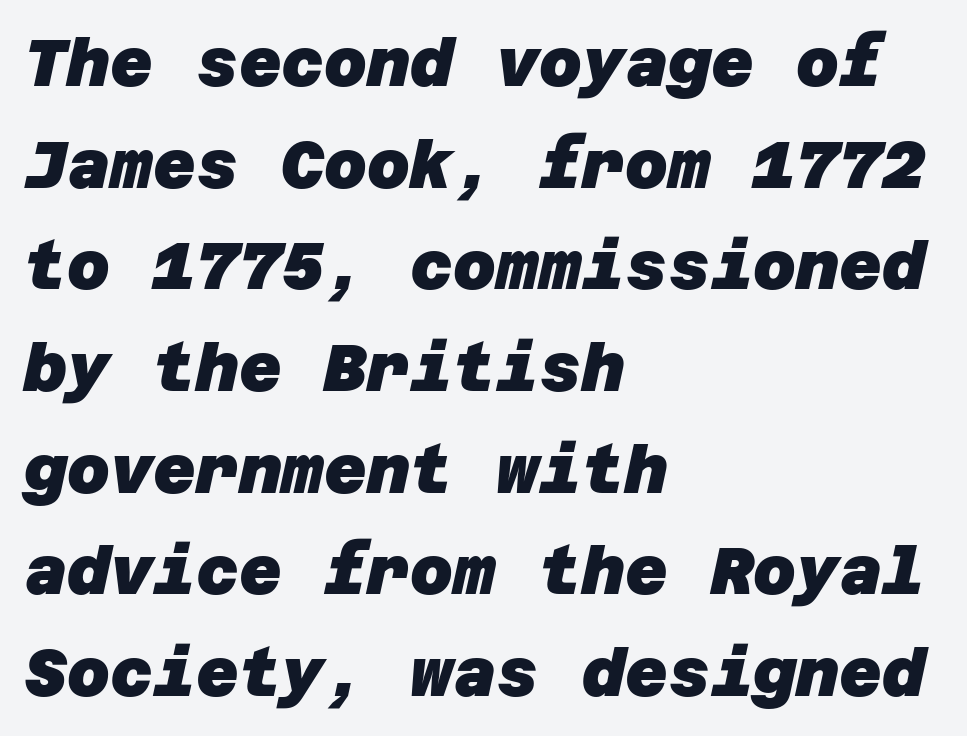
Is there much room between lines? A standard amount, neither cramped nor airy. Anything drawn beneath the words? Only blank space. Set as a true bold cut, around the 700 mark. These lines are composed in type without serifs. Caption: multi-line text, flush left, ragged right.
